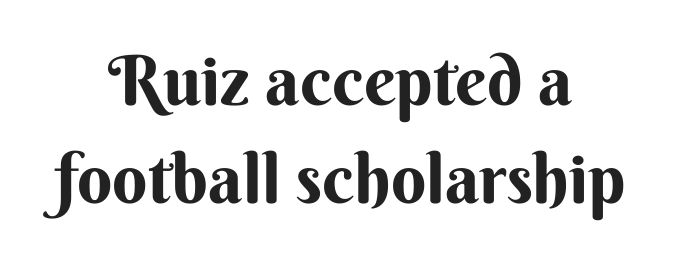
Note the varied advance widths — an 'i' is clearly narrower than an 'm'. Every stem runs plumb, perpendicular to the baseline. Look at the tracking — it's just the regular setting, nothing added. Each letter's strokes conclude bluntly, with no projecting serifs.
